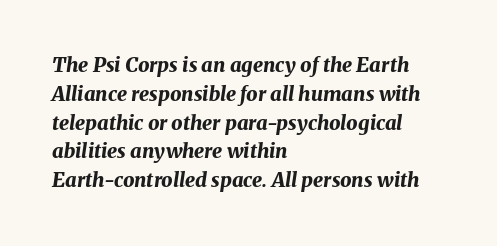
{"italic": "yes", "lean": "right", "slant_degrees": 8, "bold": "yes", "underline": "no", "align": "left", "line_spacing": "normal", "line_spacing_ratio": 1.44, "letter_spacing": "normal", "letter_spacing_em": 0.0, "glyph_px": 20}
